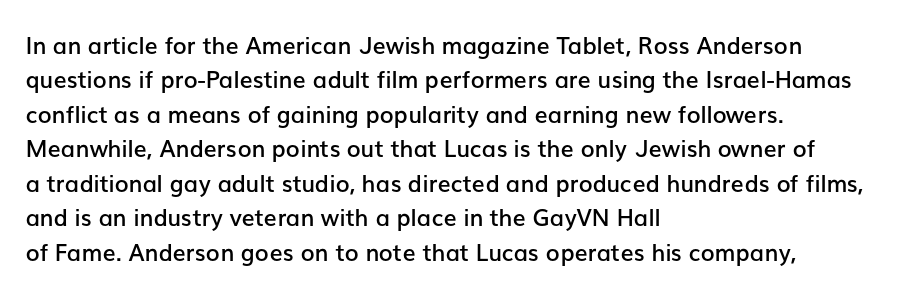
The sample has been set in demibold, a notch under bold. Students, observe: this is what conventionally led text looks like. All the whitespace from short lines collects on the right. Descenders are the only things crossing below the line.
